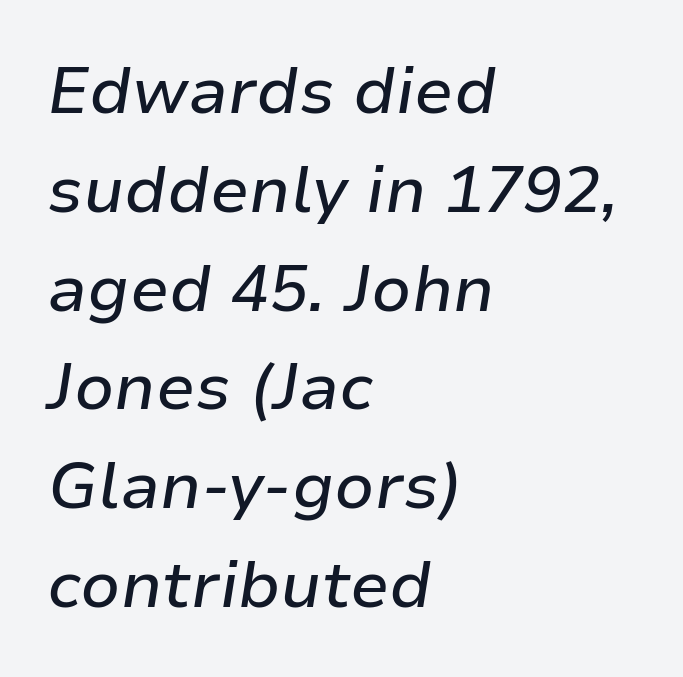
The image shows 65 px text type, italic (leaning right); set left-aligned, normal line spacing (1.52x), normal letter spacing, not underlined; low stroke contrast and a medium x-height.
